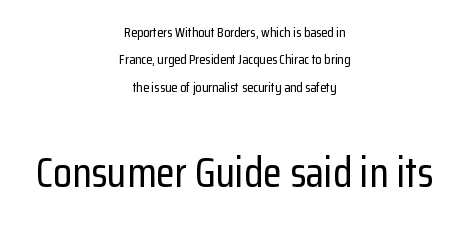
The typeface chosen for these lines omits serifs. Neither beginnings nor endings align; midpoints do. Whoever set this chose breathing room over compactness in the vertical rhythm. Inter-character spacing is left at the font's built-in metrics.
